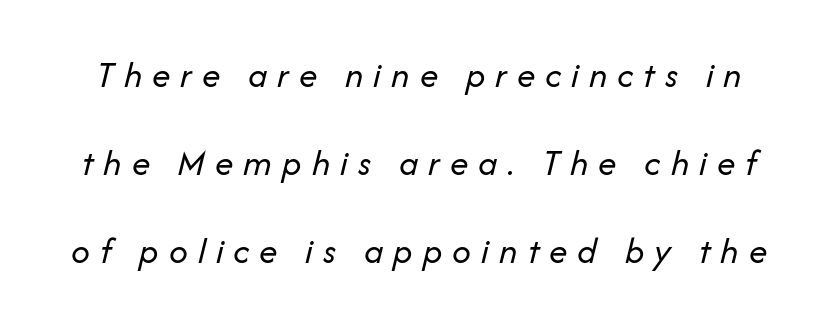
A clean baseline with only descenders dipping below it. Caption: face not bold, strokes unweighted. There's an unmistakable incline to the writing here. The letters are spread apart with noticeably loose tracking. Notice the wide empty band between every row — that's loose leading.
